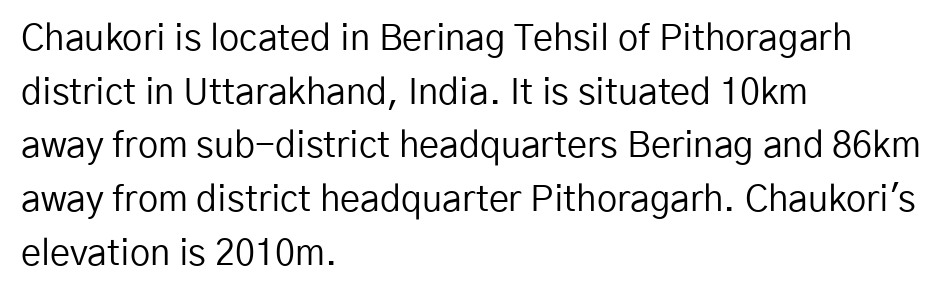
The image shows 36 px regular-weight sans-serif type, upright; set left-aligned, normal line spacing (1.49x), normal letter spacing, not underlined; low stroke contrast and a medium x-height.
